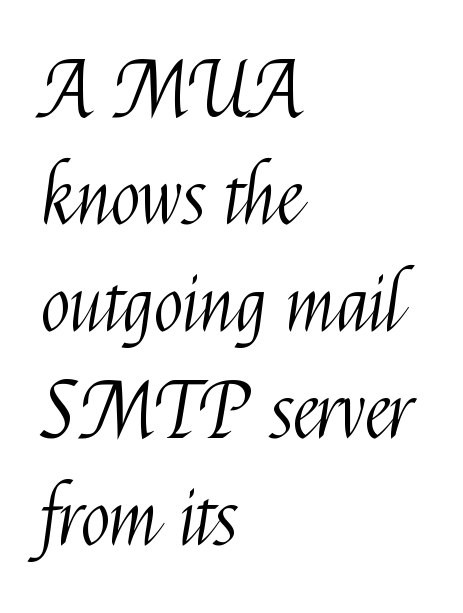
Q: Is the text bold? A: No.
Q: Is the text italic (slanted)? A: Yes.
Q: Is the typeface a serif or a sans-serif typeface? A: Sans-serif.
Q: Is the text underlined? A: No.
Q: How is the paragraph aligned? A: Left-aligned.
Q: Is the spacing between letters normal or unusually wide? A: Normal.
Q: Is the spacing between lines tight, normal or loose? A: Normal.
Q: Width (condensed, normal, or wide)? A: Condensed.
Q: Stroke contrast? A: Medium.
Q: x-height? A: Medium.
Q: Monospaced? A: No.
